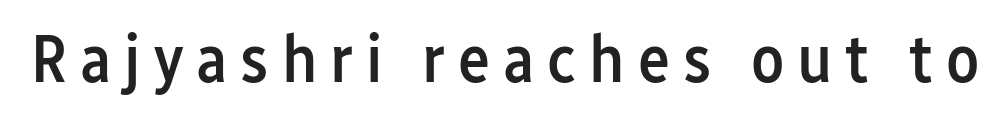
Students, this is semibold: more ink than regular, less than bold. Spacing verdict: proportional, widths tailored to each character. The passage shown is not underscored anywhere. A sans-serif font was chosen for this passage. Every stem runs plumb, perpendicular to the baseline.
